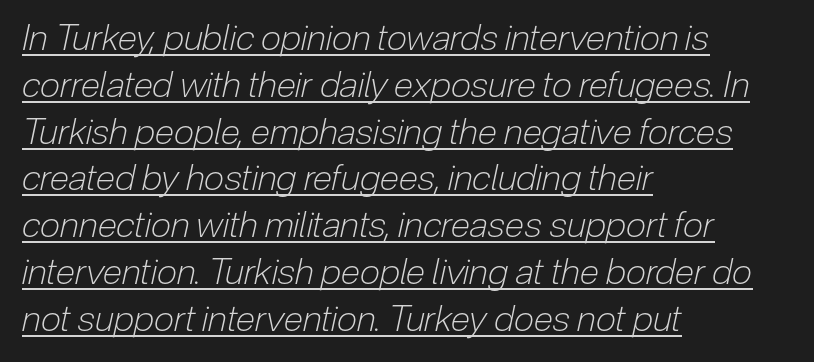
{"italic": "yes", "lean": "right", "slant_degrees": 12, "bold": "no", "weight": "light", "width": "condensed", "stroke_contrast": "low", "x_height": "medium", "monospaced": "no", "underline": "yes", "align": "left", "line_spacing": "normal", "line_spacing_ratio": 1.3, "letter_spacing": "normal", "letter_spacing_em": 0.0, "glyph_px": 36}
